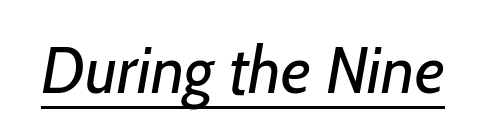
The image shows 65 px regular-weight sans-serif type; set normal letter spacing, underlined; low stroke contrast and a medium x-height.
